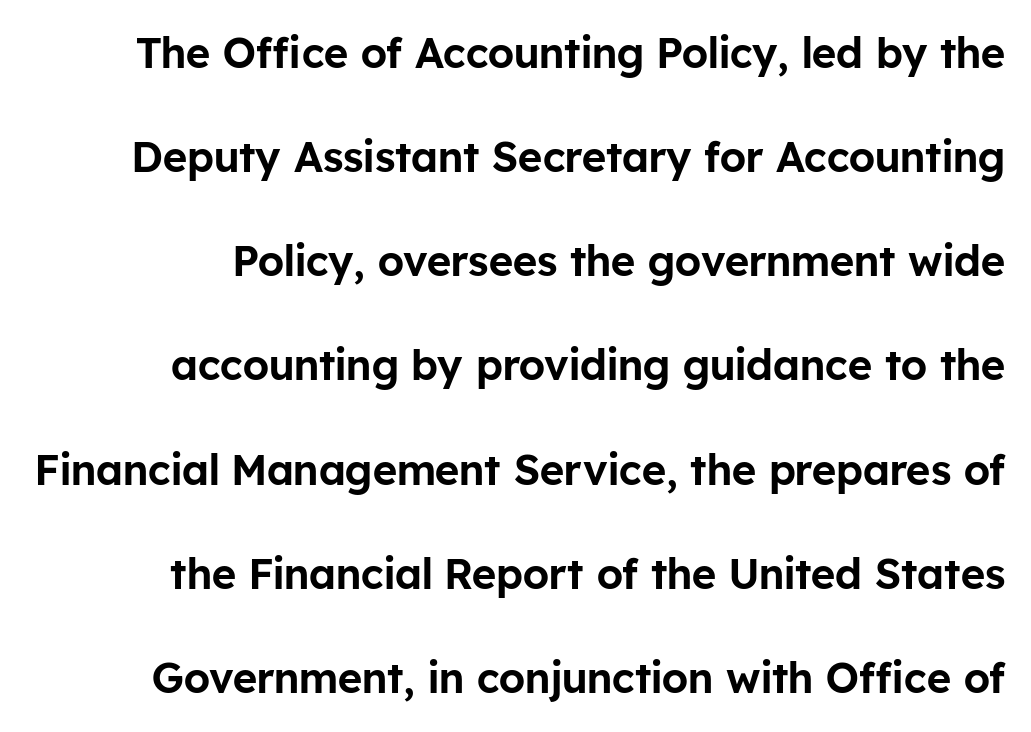
Q: Is the text italic (slanted)? A: No, it is upright.
Q: Is the typeface a serif or a sans-serif typeface? A: Sans-serif.
Q: Is the text underlined? A: No.
Q: Is the spacing between letters normal or unusually wide? A: Normal.
Q: Is the spacing between lines tight, normal or loose? A: Loose.
Q: Width (condensed, normal, or wide)? A: Normal.
Q: Stroke contrast? A: Low.
Q: x-height? A: Medium.
Q: Monospaced? A: No.
